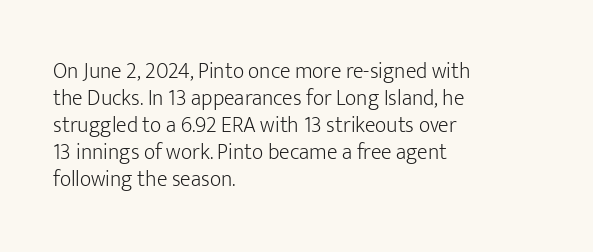
Q: Is the text bold? A: No.
Q: Is the text italic (slanted)? A: No, it is upright.
Q: Is the text underlined? A: No.
Q: How is the paragraph aligned? A: Left-aligned.
Q: Is the spacing between letters normal or unusually wide? A: Normal.
